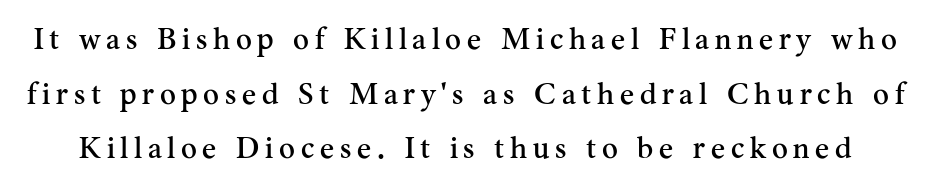
The image shows 30 px serif type, upright; set line spacing 1.82x, not underlined; medium stroke contrast and a small x-height.
